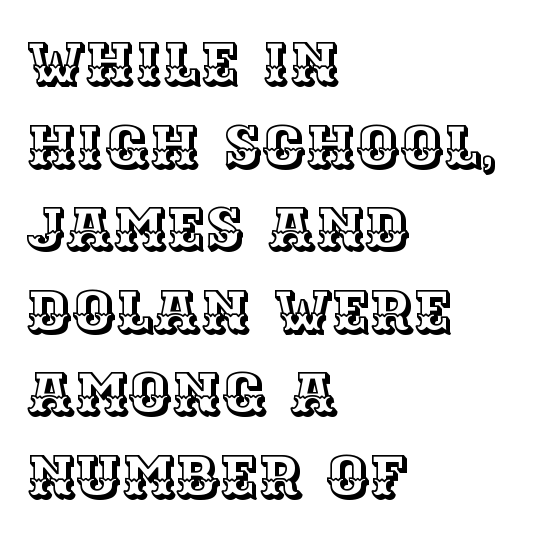
Q: Is the text italic (slanted)? A: No, it is upright.
Q: Is the text underlined? A: No.
Q: How is the paragraph aligned? A: Left-aligned.
Q: Is the spacing between letters normal or unusually wide? A: Normal.
Q: Is the spacing between lines tight, normal or loose? A: Normal.
Q: Width (condensed, normal, or wide)? A: Normal.
Q: x-height? A: Large.
Q: Monospaced? A: No.
